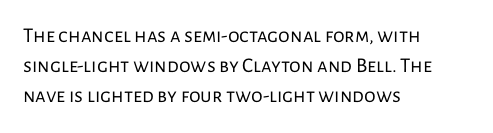
Q: Is the text bold? A: No.
Q: Is the text italic (slanted)? A: No, it is upright.
Q: Is the text underlined? A: No.
Q: How is the paragraph aligned? A: Left-aligned.
Q: Is the spacing between letters normal or unusually wide? A: Normal.
Q: Is the spacing between lines tight, normal or loose? A: Normal.
